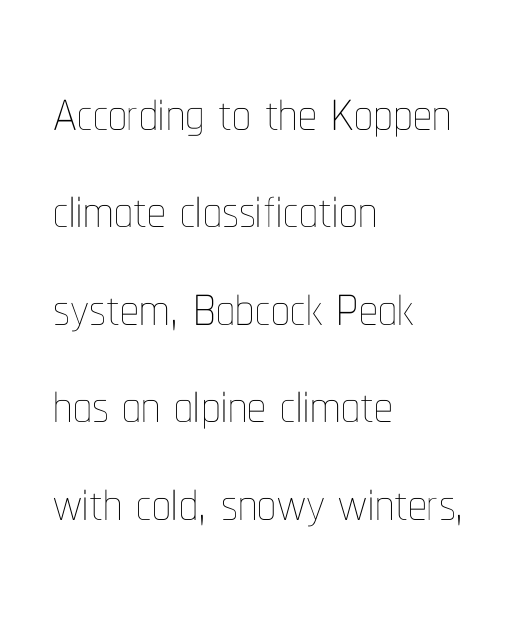
Looks like regular typesetting: each glyph gets only the width it needs. Compared with typical body copy, the letter spacing here is the same. Anything drawn beneath the words? Only blank space. Style check: upright.
